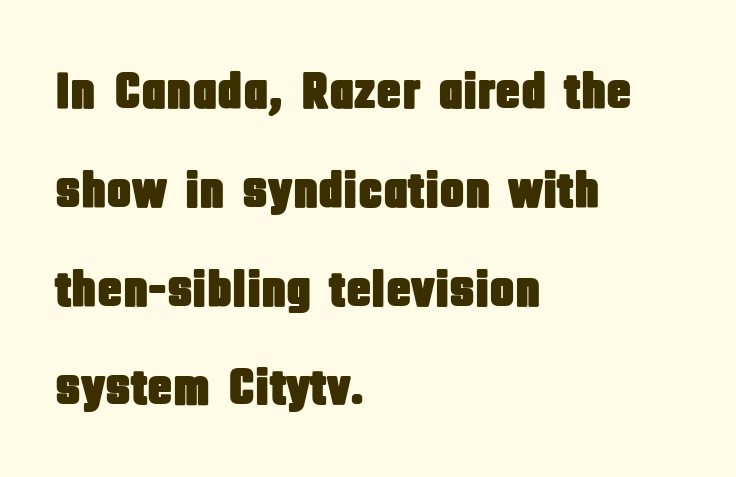
{"serif": "no", "italic": "no", "width": "condensed", "stroke_contrast": "low", "x_height": "large", "monospaced": "no", "underline": "no", "align": "left", "line_spacing": "loose", "line_spacing_ratio": 1.9, "letter_spacing": "normal", "letter_spacing_em": 0.0, "glyph_px": 52}
